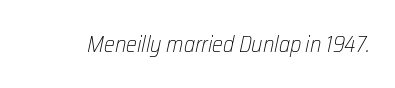
The image shows 23 px text type, italic (leaning right); set normal letter spacing, not underlined.
